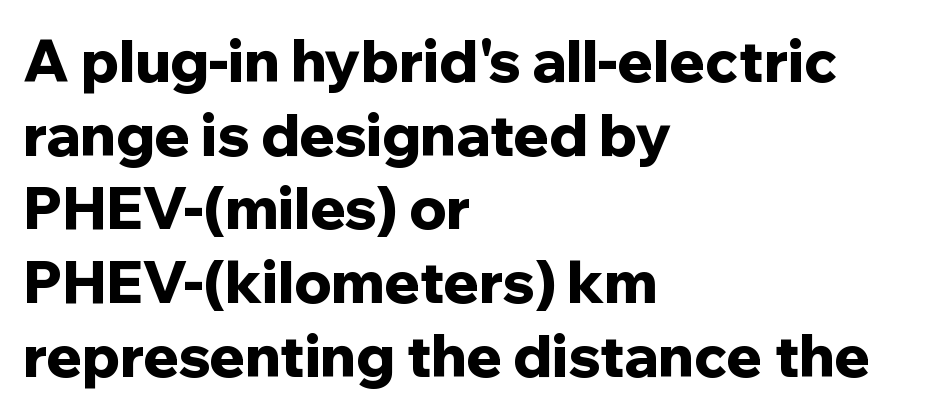
{"serif": "no", "italic": "no", "bold": "yes", "weight": "bold", "width": "normal", "stroke_contrast": "low", "x_height": "medium", "monospaced": "no", "underline": "no", "align": "left", "line_spacing": "normal", "line_spacing_ratio": 1.27, "letter_spacing": "normal", "letter_spacing_em": 0.0, "glyph_px": 58}
